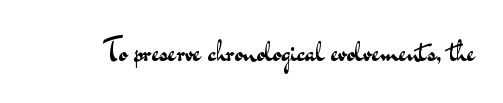
The image shows 30 px regular-weight, wide sans-serif type; set normal letter spacing, not underlined; medium stroke contrast and a small x-height.
